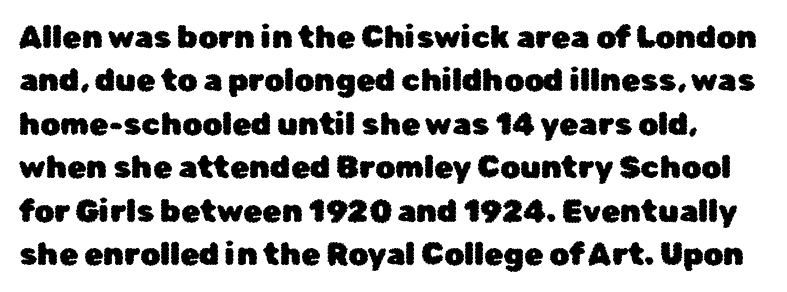
{"serif": "no", "italic": "no", "width": "normal", "stroke_contrast": "low", "x_height": "medium", "monospaced": "no", "underline": "no", "line_spacing": "normal", "line_spacing_ratio": 1.4, "letter_spacing": "normal", "letter_spacing_em": 0.0, "glyph_px": 31}
